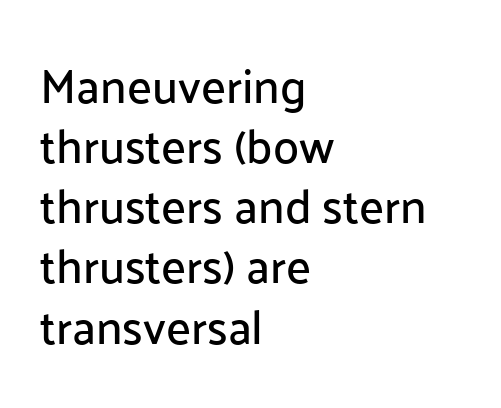
Q: Is the text italic (slanted)? A: No, it is upright.
Q: Is the typeface a serif or a sans-serif typeface? A: Sans-serif.
Q: Is the text underlined? A: No.
Q: How is the paragraph aligned? A: Left-aligned.
Q: Is the spacing between letters normal or unusually wide? A: Normal.
Q: Is the spacing between lines tight, normal or loose? A: Normal.
Q: Width (condensed, normal, or wide)? A: Normal.
Q: Stroke contrast? A: Low.
Q: x-height? A: Medium.
Q: Monospaced? A: No.
